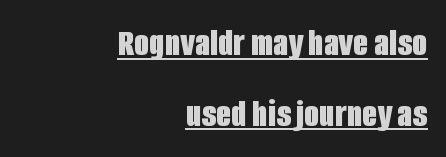
The image shows 39 px bold, condensed sans-serif type, upright; set right-aligned, line spacing 1.81x, normal letter spacing, underlined; low stroke contrast and a large x-height.
